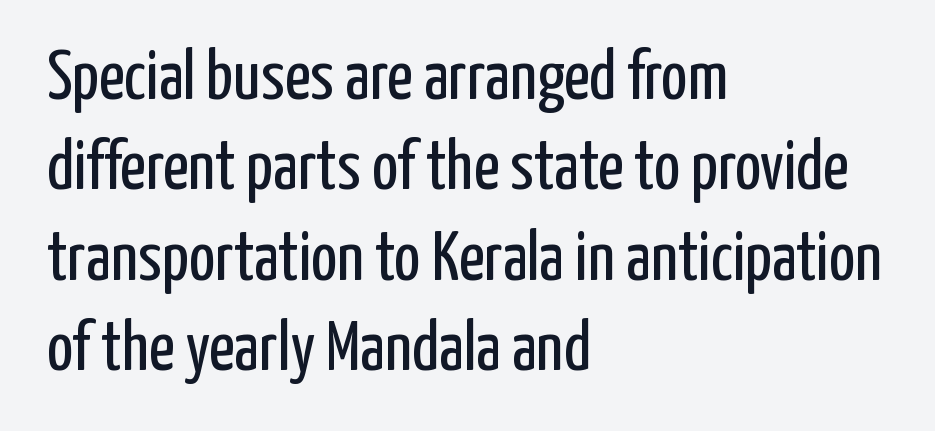
{"serif": "no", "italic": "no", "bold": "no", "weight": "regular", "width": "condensed", "stroke_contrast": "low", "x_height": "medium", "monospaced": "no", "underline": "no", "align": "left", "line_spacing": "normal", "line_spacing_ratio": 1.29, "letter_spacing": "normal", "letter_spacing_em": 0.0, "glyph_px": 70}
